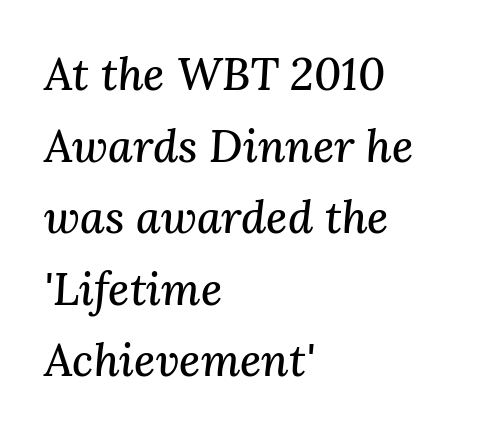
{"serif": "yes", "italic": "yes", "lean": "right", "slant_degrees": 3, "width": "normal", "stroke_contrast": "medium", "x_height": "medium", "monospaced": "no", "underline": "no", "align": "left", "line_spacing": "normal", "line_spacing_ratio": 1.59, "letter_spacing": "normal", "letter_spacing_em": 0.0, "glyph_px": 45}
